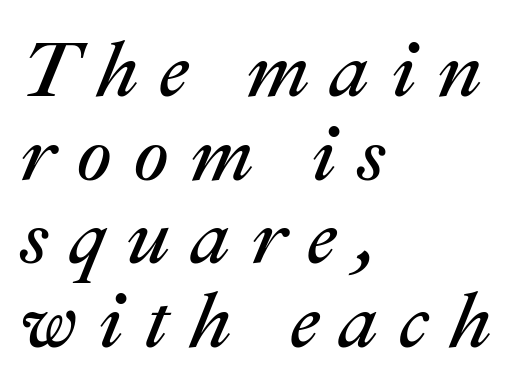
Q: Is the text bold? A: No.
Q: Is the text italic (slanted)? A: Yes, it leans right by about 22 degrees.
Q: Is the text underlined? A: No.
Q: How is the paragraph aligned? A: Left-aligned.
Q: Is the spacing between letters normal or unusually wide? A: Unusually wide.
Q: Is the spacing between lines tight, normal or loose? A: Tight.
Q: Width (condensed, normal, or wide)? A: Normal.
Q: Stroke contrast? A: Medium.
Q: x-height? A: Medium.
Q: Monospaced? A: No.
